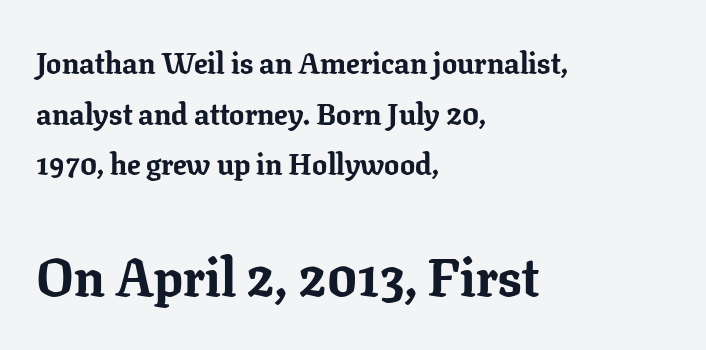
You get the small type first, then a jump to larger type. The typeface chosen for these lines features serifs. Italic: no, the glyphs are upright roman. Visually the block forms a straight wall on the left and a jagged coastline on the right. Caption: bold face, heavy strokes.
